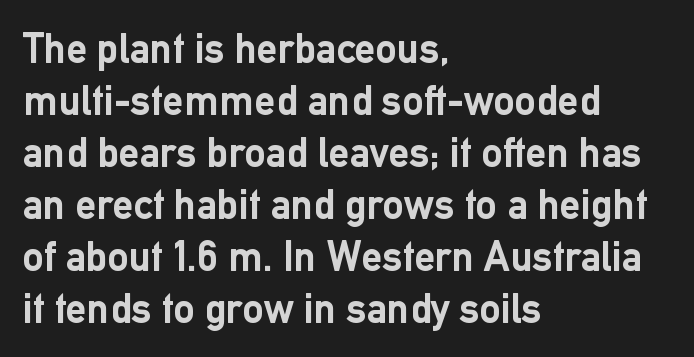
Q: Is the text bold? A: Yes.
Q: Is the text italic (slanted)? A: No, it is upright.
Q: Is the typeface a serif or a sans-serif typeface? A: Sans-serif.
Q: Is the text underlined? A: No.
Q: How is the paragraph aligned? A: Left-aligned.
Q: Is the spacing between letters normal or unusually wide? A: Normal.
Q: Width (condensed, normal, or wide)? A: Normal.
Q: Stroke contrast? A: Low.
Q: x-height? A: Medium.
Q: Monospaced? A: No.
